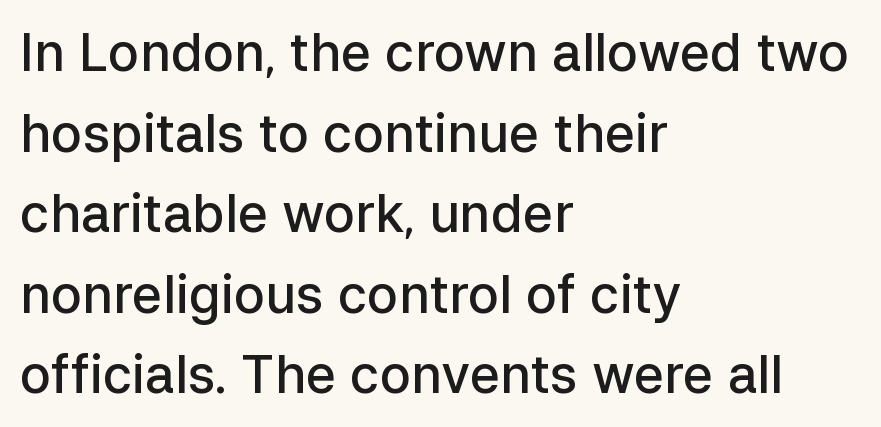
{"serif": "no", "italic": "no", "bold": "semi", "weight": "semibold", "width": "normal", "stroke_contrast": "low", "x_height": "medium", "monospaced": "no", "underline": "no", "align": "left", "line_spacing": "normal", "line_spacing_ratio": 1.55, "letter_spacing": "normal", "letter_spacing_em": 0.0, "glyph_px": 52}
